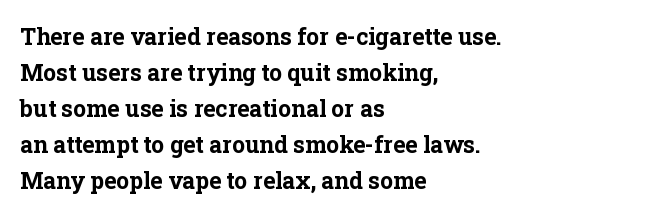
Q: Is the text bold? A: Yes.
Q: Is the text italic (slanted)? A: No, it is upright.
Q: Is the text underlined? A: No.
Q: How is the paragraph aligned? A: Left-aligned.
Q: Is the spacing between letters normal or unusually wide? A: Normal.
Q: Is the spacing between lines tight, normal or loose? A: Normal.
